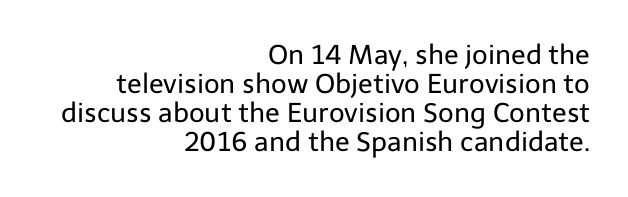
The image shows 27 px text type, upright; set right-aligned, tight line spacing (1.07x), normal letter spacing, not underlined.
